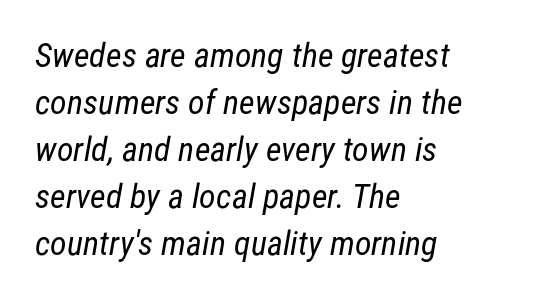
The image shows 34 px regular-weight, condensed sans-serif type; set left-aligned, normal line spacing (1.38x), normal letter spacing, not underlined; low stroke contrast and a medium x-height.
